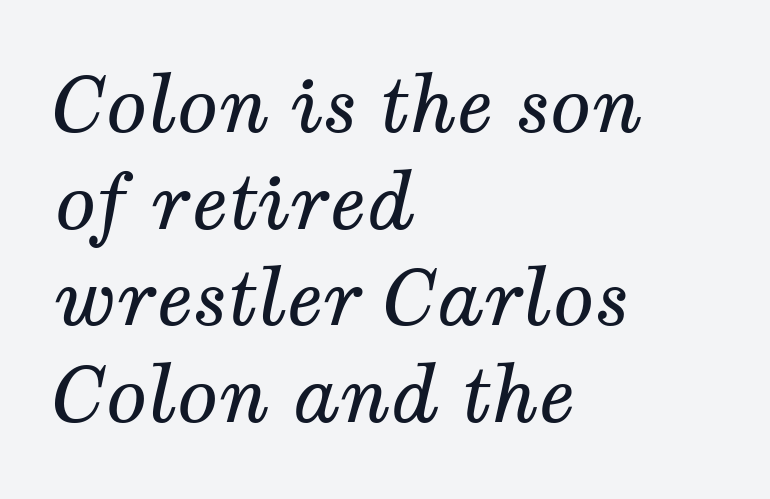
{"serif": "yes", "italic": "yes", "lean": "right", "slant_degrees": 12, "bold": "no", "weight": "regular", "width": "normal", "stroke_contrast": "medium", "x_height": "medium", "monospaced": "no", "underline": "no", "align": "left", "line_spacing": "normal", "line_spacing_ratio": 1.27, "letter_spacing": "normal", "letter_spacing_em": 0.0, "glyph_px": 76}
